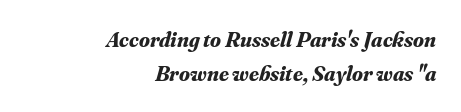
Q: Is the text bold? A: Yes.
Q: Is the text italic (slanted)? A: Yes, it leans right by about 16 degrees.
Q: Is the text underlined? A: No.
Q: How is the paragraph aligned? A: Right-aligned.
Q: Is the spacing between letters normal or unusually wide? A: Normal.
Q: Is the spacing between lines tight, normal or loose? A: Normal.
